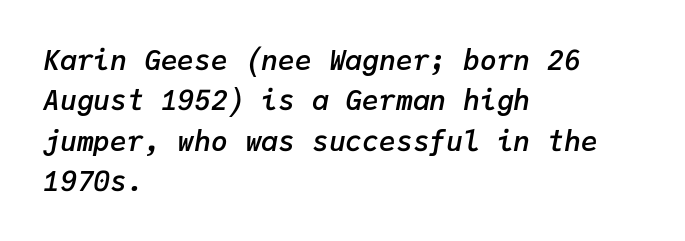
Q: Is the text bold? A: Semi-bold.
Q: Is the text italic (slanted)? A: Yes, it leans right by about 9 degrees.
Q: Is the text underlined? A: No.
Q: How is the paragraph aligned? A: Left-aligned.
Q: Is the spacing between letters normal or unusually wide? A: Normal.
Q: Is the spacing between lines tight, normal or loose? A: Normal.
Q: Width (condensed, normal, or wide)? A: Normal.
Q: Stroke contrast? A: Low.
Q: x-height? A: Medium.
Q: Monospaced? A: Yes.
